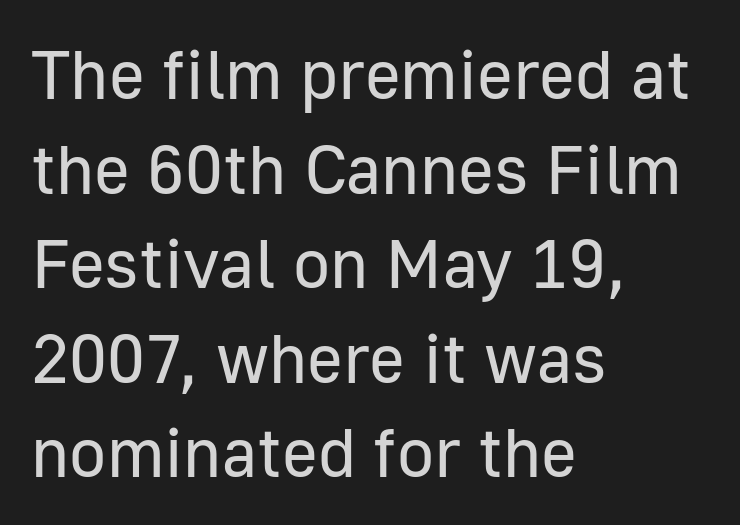
Q: Is the text bold? A: No.
Q: Is the text italic (slanted)? A: No, it is upright.
Q: Is the typeface a serif or a sans-serif typeface? A: Sans-serif.
Q: Is the text underlined? A: No.
Q: How is the paragraph aligned? A: Left-aligned.
Q: Is the spacing between letters normal or unusually wide? A: Normal.
Q: Is the spacing between lines tight, normal or loose? A: Normal.
Q: Width (condensed, normal, or wide)? A: Normal.
Q: Stroke contrast? A: Low.
Q: x-height? A: Medium.
Q: Monospaced? A: No.
